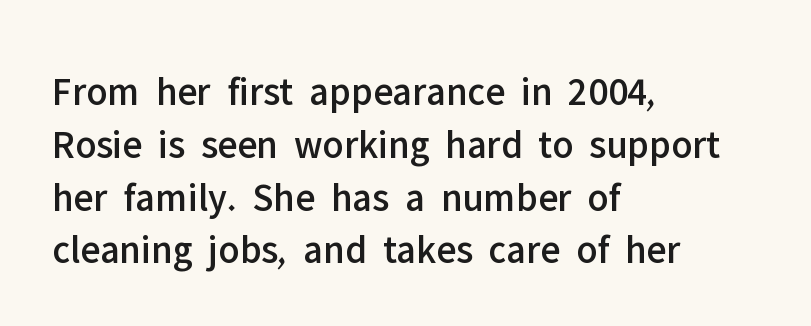
Q: Is the text italic (slanted)? A: No, it is upright.
Q: Is the typeface a serif or a sans-serif typeface? A: Sans-serif.
Q: Is the text underlined? A: No.
Q: How is the paragraph aligned? A: Left-aligned.
Q: Is the spacing between letters normal or unusually wide? A: Normal.
Q: Is the spacing between lines tight, normal or loose? A: Normal.
Q: Width (condensed, normal, or wide)? A: Normal.
Q: Stroke contrast? A: Low.
Q: x-height? A: Medium.
Q: Monospaced? A: No.
